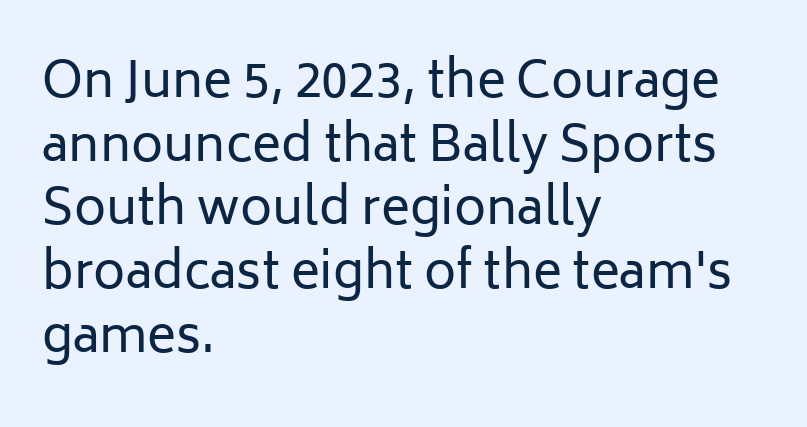
The image shows 49 px regular-weight sans-serif type, upright; set left-aligned, normal line spacing (1.3x), normal letter spacing, not underlined; low stroke contrast and a medium x-height.
